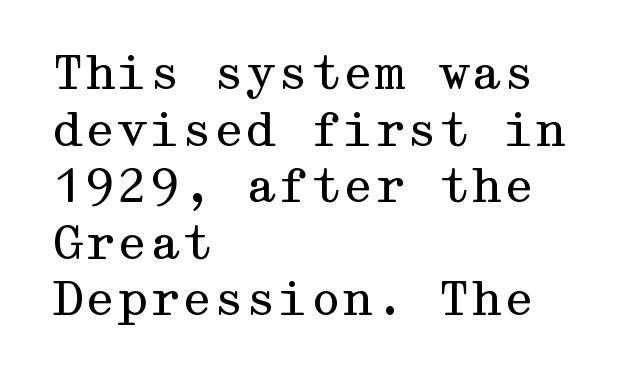
On a weight scale, this lands at 450 or below. Bare-footed words on every line. The designer went with a serif here, giving each stem small feet. The lettering holds an erect, upright posture throughout. In CSS terms this would be text-align: left. Look at the tracking — it's just the regular setting, nothing added.
